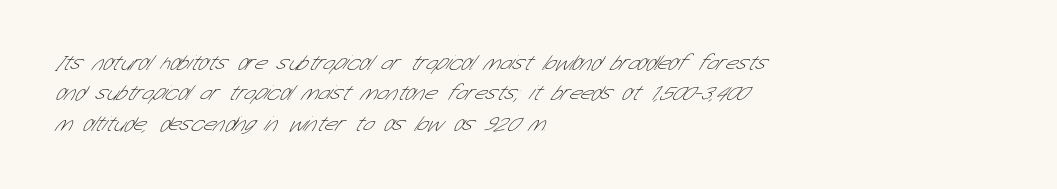
{"bold": "no", "underline": "no", "align": "left", "line_spacing": "normal", "line_spacing_ratio": 1.45, "letter_spacing": "normal", "letter_spacing_em": 0.0, "glyph_px": 21}
